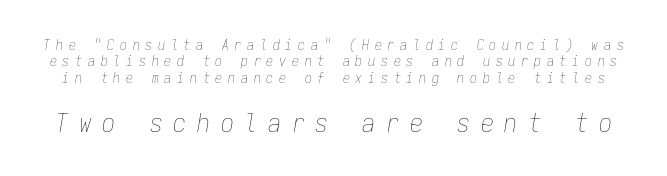
{"italic": "yes", "lean": "right", "slant_degrees": 9, "bold": "no", "underline": "no", "line_spacing_ratio": 1.17, "letter_spacing": "wide", "letter_spacing_em": 0.41, "larger_block": "second", "size_ratio": 1.86, "glyph_px": 26}
